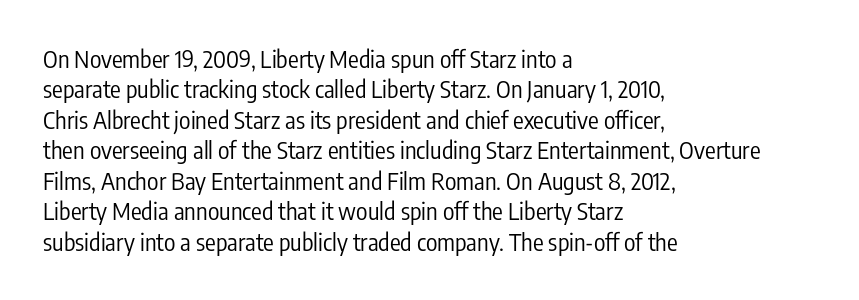
The type sits square on the baseline with zero lean. Only glyphs here, with clear space below each row. This sample is left-justified, so line endings fall wherever the words run out. Nothing unusual about the tracking: characters are spaced as the font intends. No extra ink here — the face is not bold.
